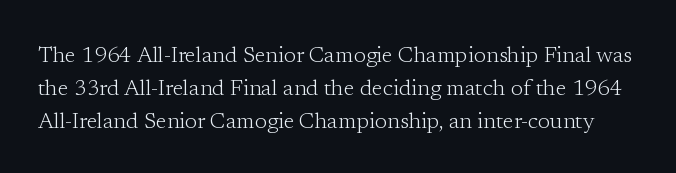
{"italic": "no", "bold": "no", "underline": "no", "line_spacing": "normal", "line_spacing_ratio": 1.51, "letter_spacing": "normal", "letter_spacing_em": 0.0, "glyph_px": 22}
